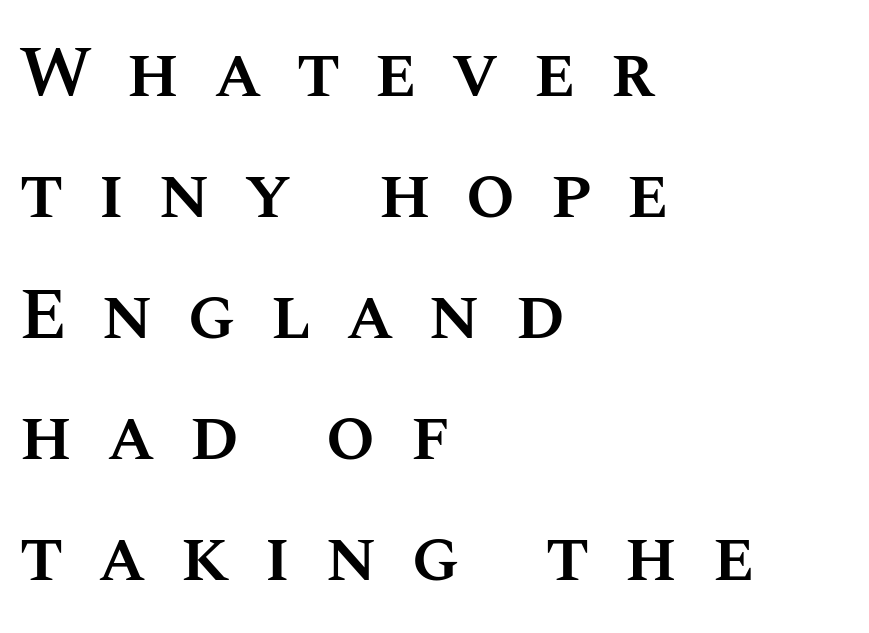
{"italic": "no", "bold": "semi", "weight": "semibold", "width": "normal", "stroke_contrast": "medium", "x_height": "large", "monospaced": "no", "underline": "no", "align": "left", "line_spacing": "normal", "line_spacing_ratio": 1.68, "letter_spacing": "wide", "letter_spacing_em": 0.47, "glyph_px": 72}
